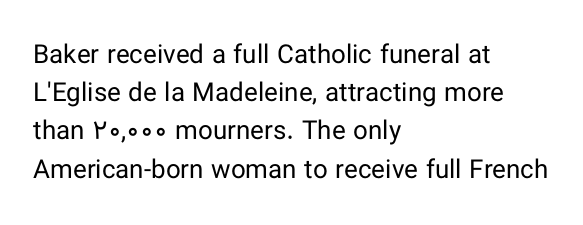
Q: Is the text bold? A: No.
Q: Is the text italic (slanted)? A: No, it is upright.
Q: Is the text underlined? A: No.
Q: How is the paragraph aligned? A: Left-aligned.
Q: Is the spacing between letters normal or unusually wide? A: Normal.
Q: Is the spacing between lines tight, normal or loose? A: Normal.
